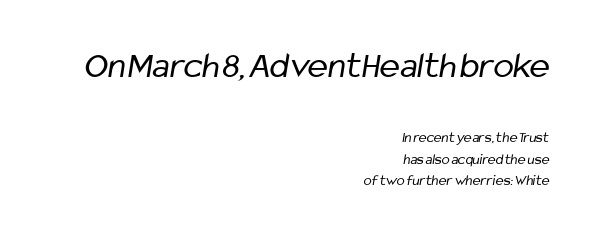
Honestly, there is no underline to notice here at all. Notice how descenders clear the ascenders below comfortably — that's standard leading. In terms of letterform style, serifs are entirely absent. Right-aligned paragraph, ragged on the left.
